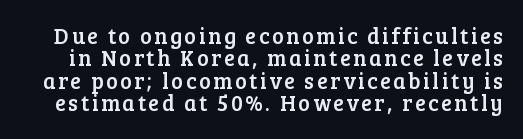
The foot of each line stays bare and open. This sample trades vertical openness for compactness between lines. These lines were composed using upright roman letters.
